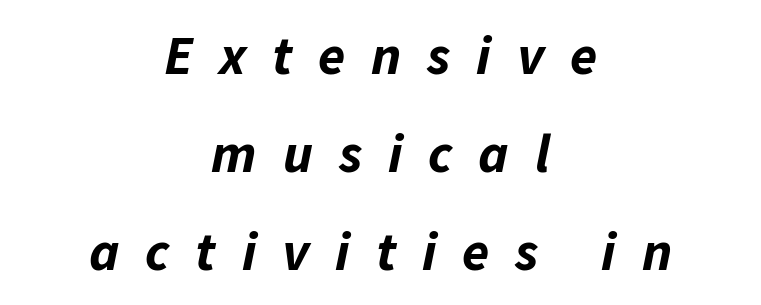
Posture: slanted. Visually the block forms a symmetrical silhouette, jagged on both flanks. As a designer I'd log this as weight 700, bold. Check under the words: just untouched page.
